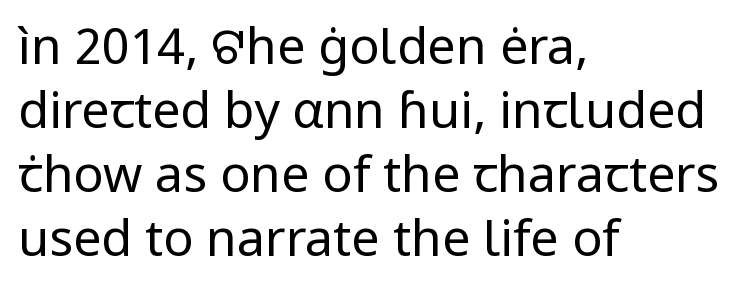
In terms of posture, this sample is upright. The foot of each line stays bare and open. The rows are spaced the way most documents space them. Serif or sans? Sans — the stroke terminals are bare.
